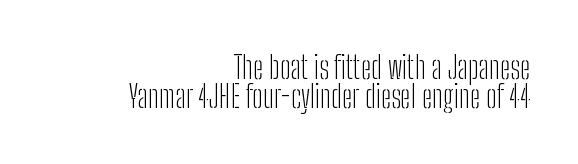
{"serif": "no", "italic": "no", "bold": "no", "weight": "light", "width": "condensed", "stroke_contrast": "low", "x_height": "medium", "monospaced": "no", "underline": "no", "align": "right", "line_spacing": "tight", "line_spacing_ratio": 0.95, "letter_spacing": "normal", "letter_spacing_em": 0.0, "glyph_px": 31}
